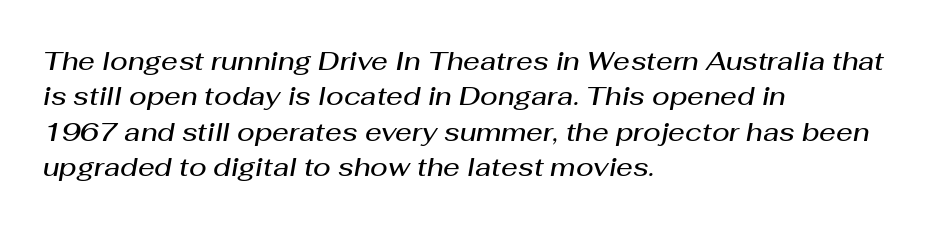
Decoration check: the copy has no underline. The paragraph shown leans on its left margin. How are the letters spaced? Ordinarily, with no added tracking. How heavy is the stroke? Medium-heavy — a semibold, shy of bold. Compared with typical paragraphs, the rows here are spaced about the same.
